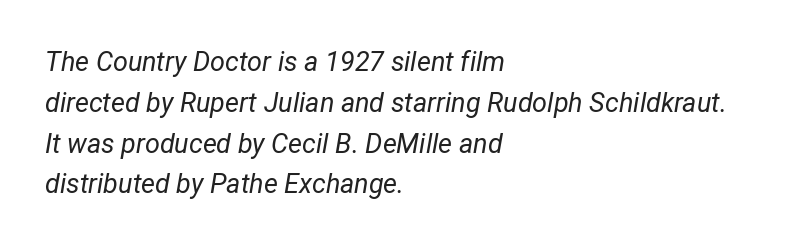
In terms of letterspacing, this is plain default setting. Layout note: lines flush left. Horizontal bands of white between lines are of average thickness. These lines were composed using italics. The specimen omits any rule beneath the text block's lines.
